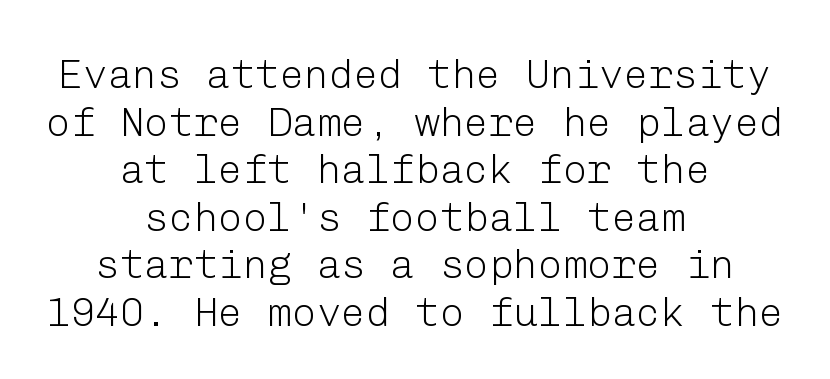
{"serif": "no", "italic": "no", "bold": "no", "weight": "light", "width": "normal", "stroke_contrast": "low", "x_height": "medium", "underline": "no", "align": "center", "line_spacing_ratio": 1.16, "letter_spacing": "normal", "letter_spacing_em": 0.0, "glyph_px": 41}
